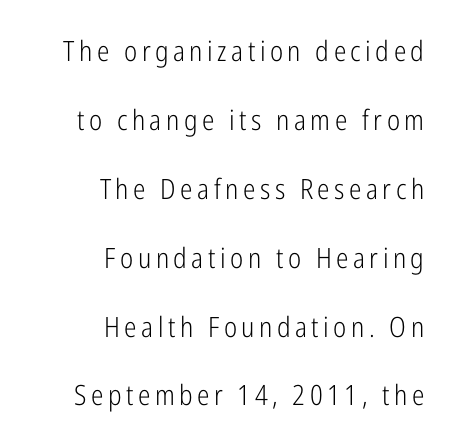
{"serif": "no", "italic": "no", "bold": "no", "weight": "light", "width": "condensed", "stroke_contrast": "low", "x_height": "medium", "monospaced": "no", "underline": "no", "align": "right", "line_spacing": "loose", "line_spacing_ratio": 2.46, "glyph_px": 28}
